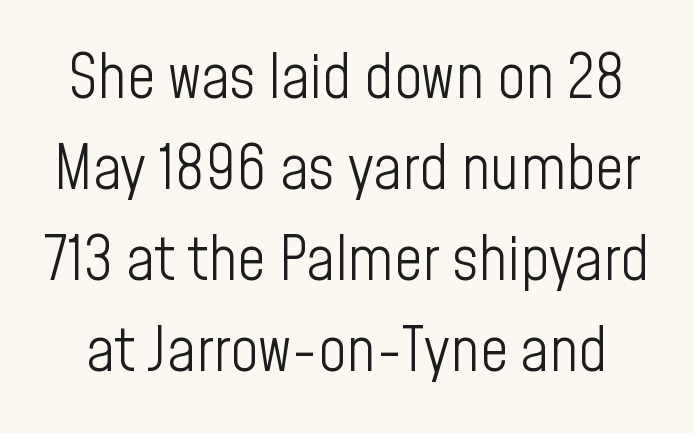
Q: Is the text bold? A: No.
Q: Is the text italic (slanted)? A: No, it is upright.
Q: Is the typeface a serif or a sans-serif typeface? A: Sans-serif.
Q: Is the text underlined? A: No.
Q: Is the spacing between letters normal or unusually wide? A: Normal.
Q: Is the spacing between lines tight, normal or loose? A: Normal.
Q: Width (condensed, normal, or wide)? A: Condensed.
Q: Stroke contrast? A: Low.
Q: x-height? A: Medium.
Q: Monospaced? A: No.
